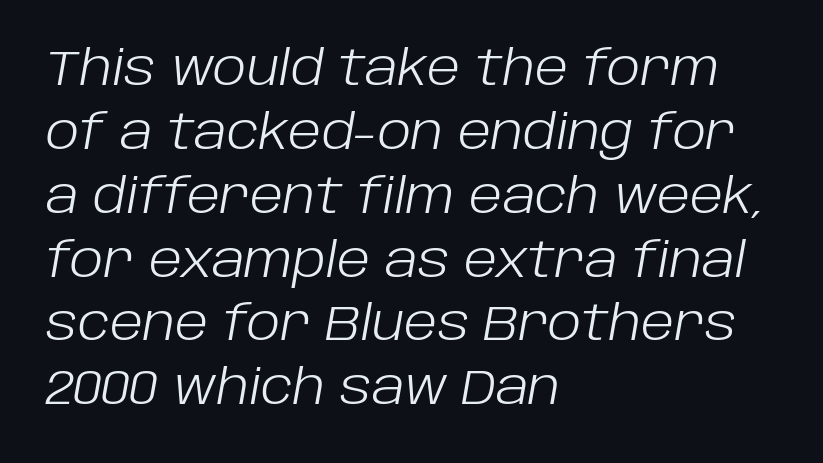
The typesetting does not lean heavy: it is not bold. The passage shown is typed in a proportional face where columns would drift. What's the leading like? Ordinary, nothing unusual. Does the copy run flush right? No — it runs flush left. The tracking reads as untouched default to a designer's eye. Only glyphs here, with clear space below each row.
